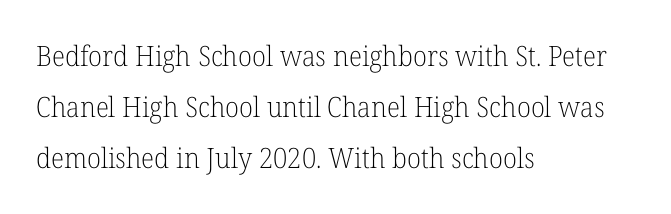
Check under the words: just untouched page. Is there any slant? The stems are plumb. A classic flush-left, rag-right setting is used for this passage. Spacing verdict: proportional, widths tailored to each character.
